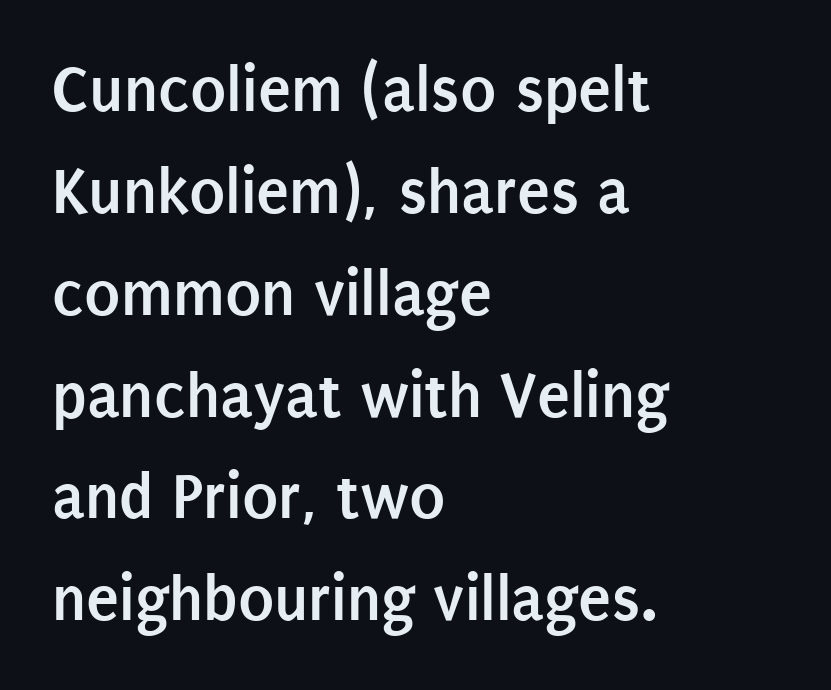
Between one letter and the next there's only the usual sliver of space. Serif or sans? Sans — the stroke terminals are bare. The face used here is proportionally spaced, like ordinary book or web type. Caption: multi-line text, flush left, ragged right. The sample has been set heavy, in full bold. Upright lettering throughout.
